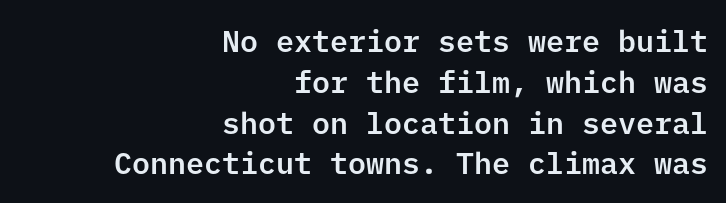
{"serif": "no", "italic": "no", "width": "normal", "stroke_contrast": "low", "x_height": "medium", "underline": "no", "align": "right", "line_spacing": "normal", "line_spacing_ratio": 1.36, "letter_spacing": "normal", "letter_spacing_em": 0.0, "glyph_px": 30}
